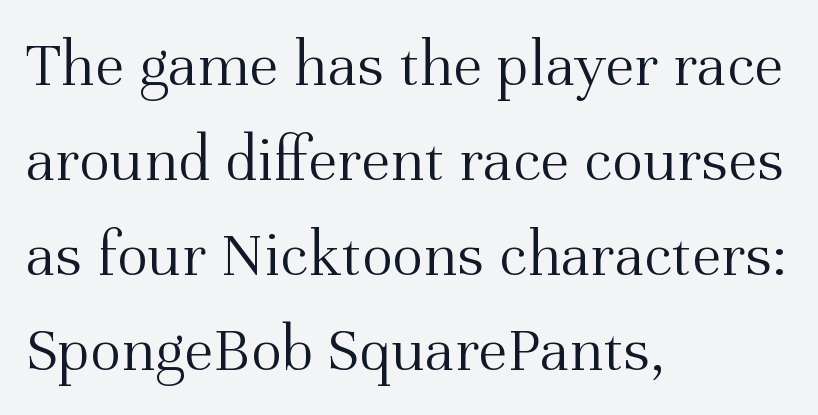
The image shows 66 px light serif type, upright; set left-aligned, normal line spacing (1.44x), normal letter spacing, not underlined; medium stroke contrast and a medium x-height.
